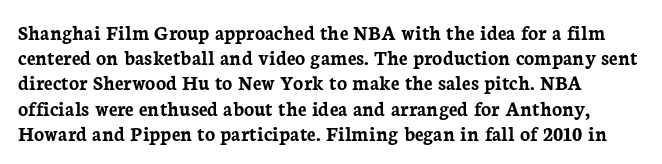
Q: Is the text bold? A: Yes.
Q: Is the text italic (slanted)? A: No, it is upright.
Q: Is the text underlined? A: No.
Q: Is the spacing between letters normal or unusually wide? A: Normal.
